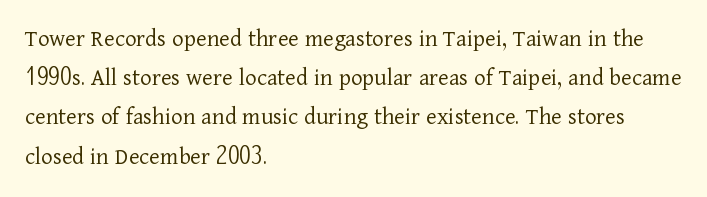
Q: Is the text bold? A: No.
Q: Is the text italic (slanted)? A: No, it is upright.
Q: Is the text underlined? A: No.
Q: How is the paragraph aligned? A: Left-aligned.
Q: Is the spacing between letters normal or unusually wide? A: Normal.
Q: Is the spacing between lines tight, normal or loose? A: Normal.
